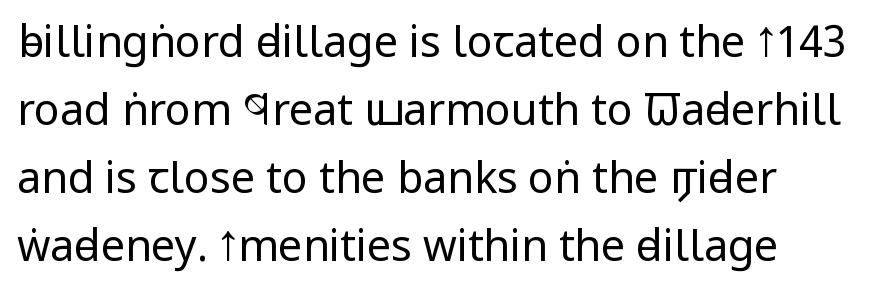
{"serif": "no", "italic": "no", "bold": "no", "weight": "regular", "width": "condensed", "stroke_contrast": "low", "x_height": "large", "monospaced": "no", "underline": "no", "line_spacing": "normal", "line_spacing_ratio": 1.58, "letter_spacing": "normal", "letter_spacing_em": 0.0, "glyph_px": 43}
